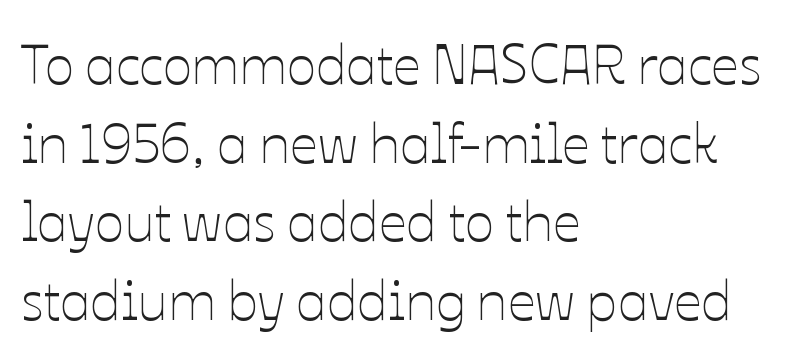
Q: Is the text bold? A: No.
Q: Is the text italic (slanted)? A: No, it is upright.
Q: Is the text underlined? A: No.
Q: How is the paragraph aligned? A: Left-aligned.
Q: Is the spacing between letters normal or unusually wide? A: Normal.
Q: Is the spacing between lines tight, normal or loose? A: Normal.
Q: Width (condensed, normal, or wide)? A: Normal.
Q: Stroke contrast? A: Low.
Q: x-height? A: Medium.
Q: Monospaced? A: No.
